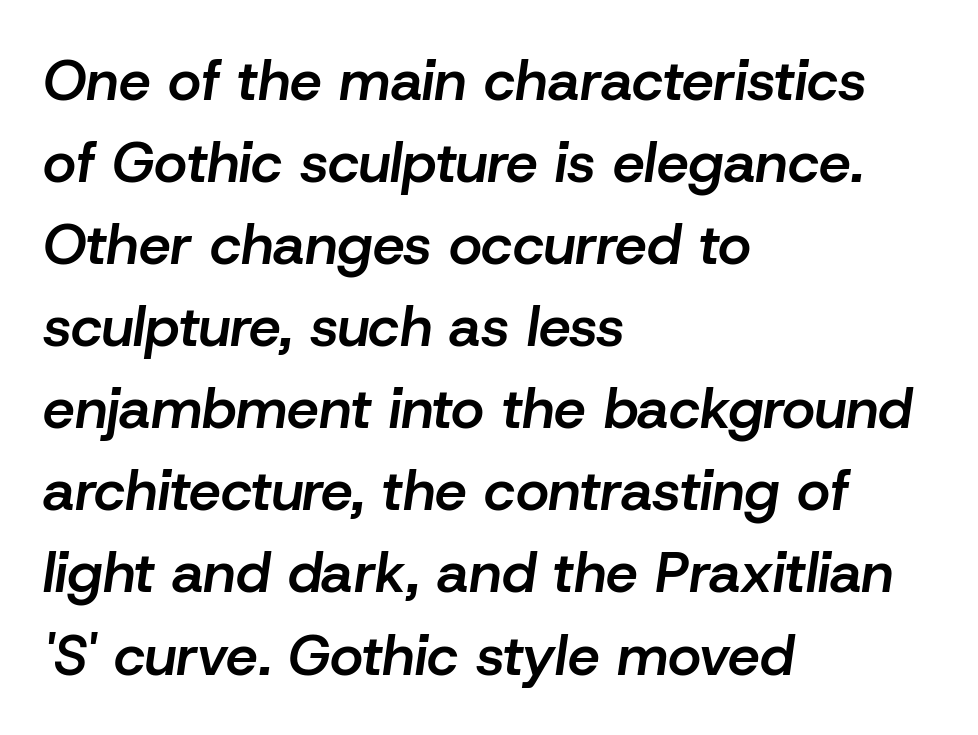
{"italic": "yes", "lean": "right", "slant_degrees": 8, "bold": "semi", "weight": "semibold", "width": "normal", "stroke_contrast": "low", "x_height": "medium", "monospaced": "no", "underline": "no", "align": "left", "line_spacing": "normal", "line_spacing_ratio": 1.44, "letter_spacing": "normal", "letter_spacing_em": 0.0, "glyph_px": 57}
